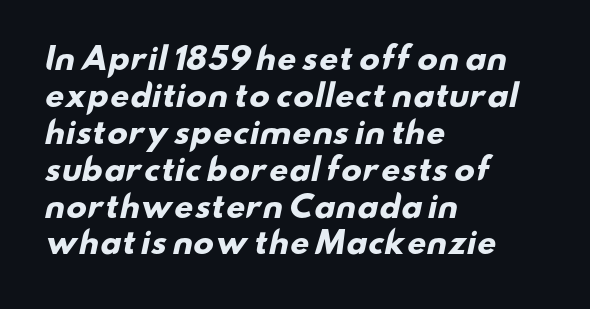
Q: Is the text bold? A: Yes.
Q: Is the typeface a serif or a sans-serif typeface? A: Sans-serif.
Q: Is the text underlined? A: No.
Q: How is the paragraph aligned? A: Left-aligned.
Q: Is the spacing between letters normal or unusually wide? A: Normal.
Q: Width (condensed, normal, or wide)? A: Wide.
Q: Stroke contrast? A: Low.
Q: x-height? A: Small.
Q: Monospaced? A: No.
